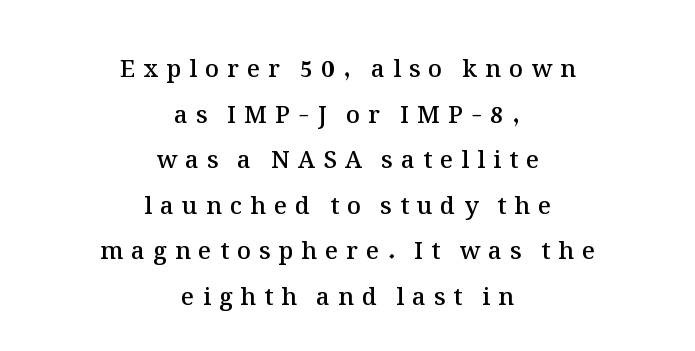
The passage shown has open, widely tracked lettering throughout. Set as a demibold, roughly 600 on the weight scale. Clear beneath every line of the passage. Style check: upright.
